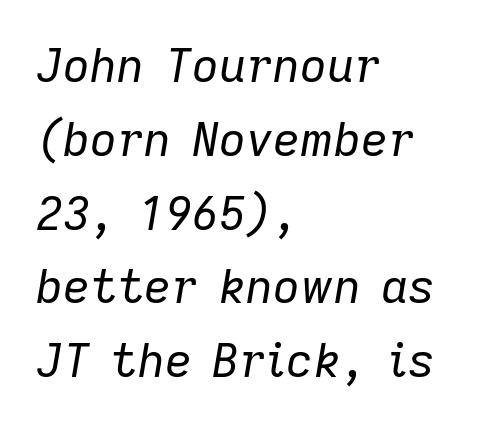
Horizontal bands of white between lines are of average thickness. Do the characters align in a grid? No, the font is proportional. In terms of posture, this sample is oblique. Is the letter spacing exaggerated? No — it looks like the ordinary default.
